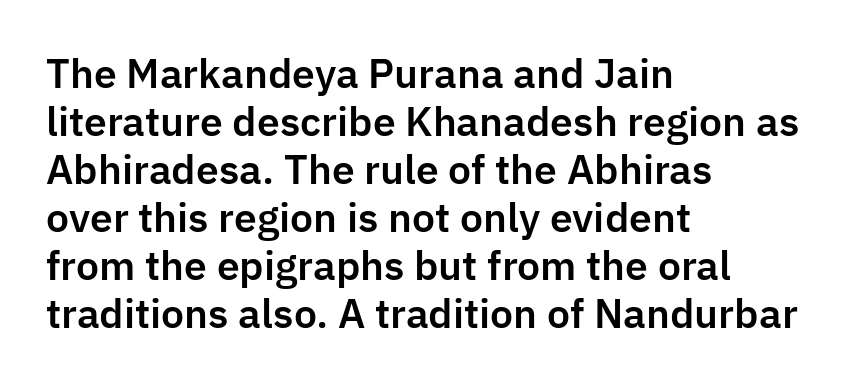
Q: Is the text italic (slanted)? A: No, it is upright.
Q: Is the typeface a serif or a sans-serif typeface? A: Sans-serif.
Q: Is the text underlined? A: No.
Q: How is the paragraph aligned? A: Left-aligned.
Q: Is the spacing between letters normal or unusually wide? A: Normal.
Q: Width (condensed, normal, or wide)? A: Normal.
Q: Stroke contrast? A: Low.
Q: x-height? A: Medium.
Q: Monospaced? A: No.
